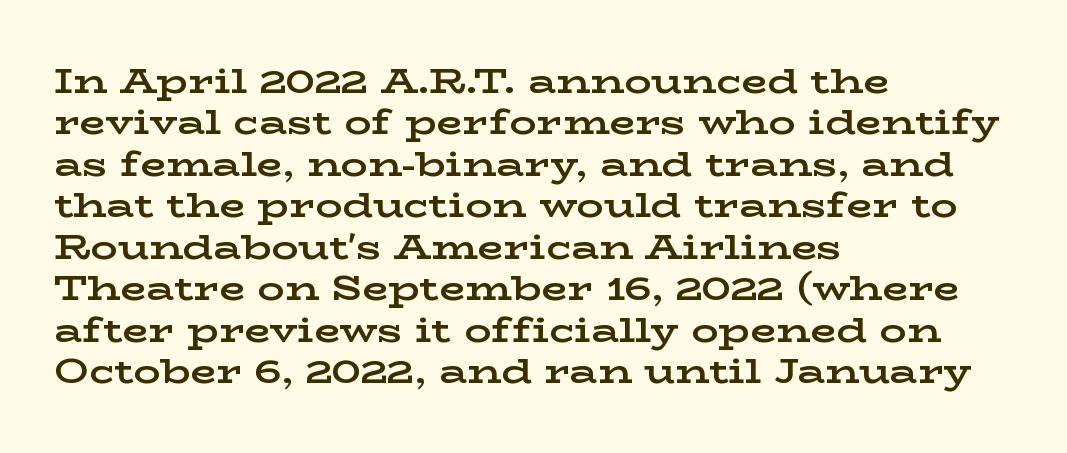
Q: Is the text bold? A: Yes.
Q: Is the text italic (slanted)? A: No, it is upright.
Q: Is the typeface a serif or a sans-serif typeface? A: Serif.
Q: Is the text underlined? A: No.
Q: How is the paragraph aligned? A: Left-aligned.
Q: Is the spacing between letters normal or unusually wide? A: Normal.
Q: Width (condensed, normal, or wide)? A: Wide.
Q: Stroke contrast? A: Low.
Q: x-height? A: Medium.
Q: Monospaced? A: No.
